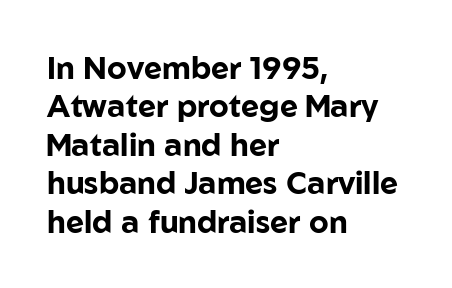
Inter-character spacing is left at the font's built-in metrics. This sample has the flowing, uneven cadence of proportional lettering. The specimen omits any rule beneath the text block's lines. This rendering employs a face without finishing strokes, i.e., a sans-serif.
